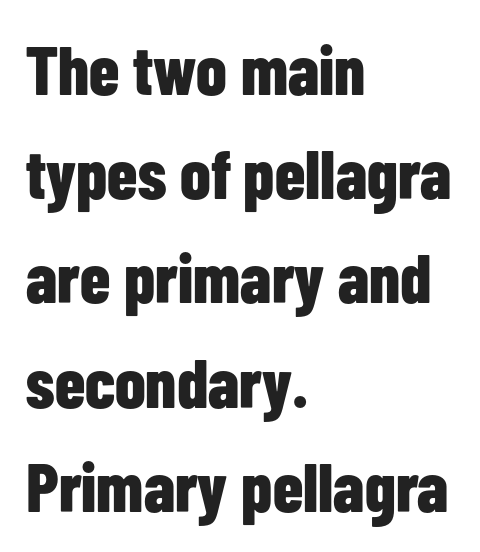
{"serif": "no", "italic": "no", "bold": "yes", "weight": "bold", "width": "condensed", "stroke_contrast": "low", "x_height": "medium", "monospaced": "no", "underline": "no", "align": "left", "line_spacing": "normal", "line_spacing_ratio": 1.51, "letter_spacing": "normal", "letter_spacing_em": 0.0, "glyph_px": 69}
